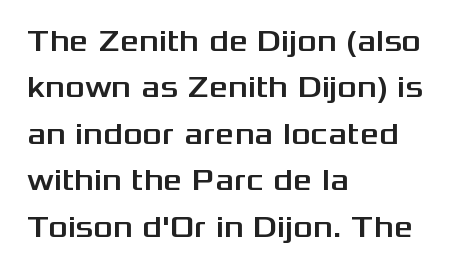
Q: Is the text italic (slanted)? A: No, it is upright.
Q: Is the typeface a serif or a sans-serif typeface? A: Sans-serif.
Q: Is the text underlined? A: No.
Q: How is the paragraph aligned? A: Left-aligned.
Q: Is the spacing between letters normal or unusually wide? A: Normal.
Q: Is the spacing between lines tight, normal or loose? A: Normal.
Q: Width (condensed, normal, or wide)? A: Wide.
Q: Stroke contrast? A: Medium.
Q: x-height? A: Medium.
Q: Monospaced? A: No.
